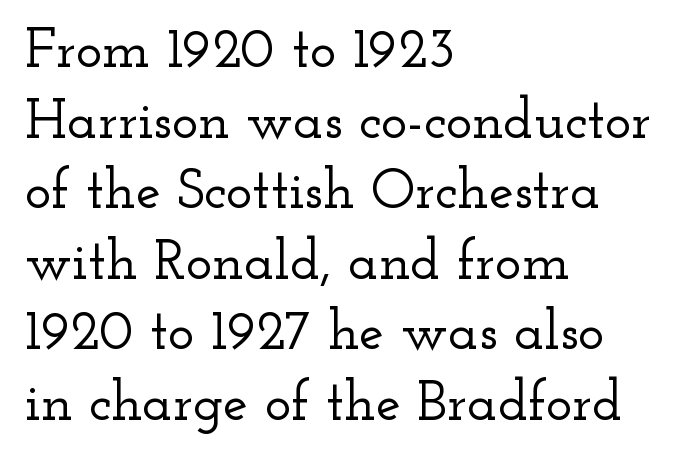
In terms of posture, this sample is upright. Successive baselines arrive at the customary interval. Horizontal alignment here is leftward, the default for most running prose. To sum up the face: it has serifs. Spacing verdict: proportional, widths tailored to each character.
